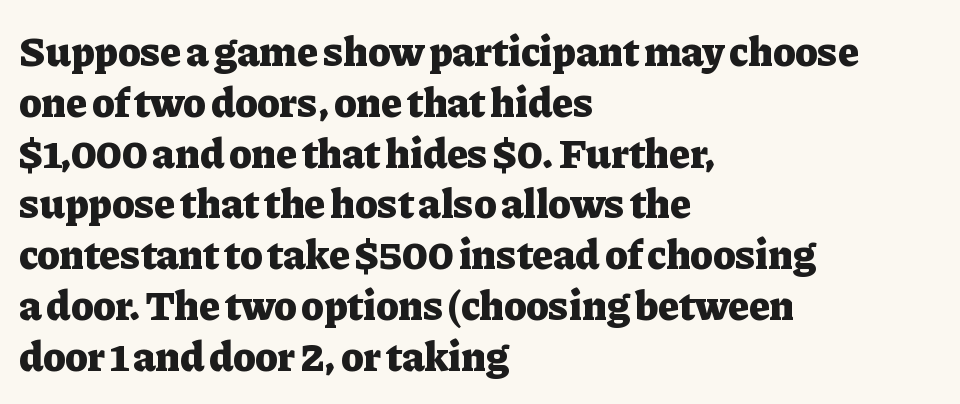
A student would call this left alignment; a typographer would say flush left, rag right. Italic? Not at all — the glyphs are vertical. Glyph-to-glyph distance matches everyday printed text. The type family on display is of the serif kind. Descender tails drop into unmarked territory. A typesetter would call this proportional, since set widths differ per character.
